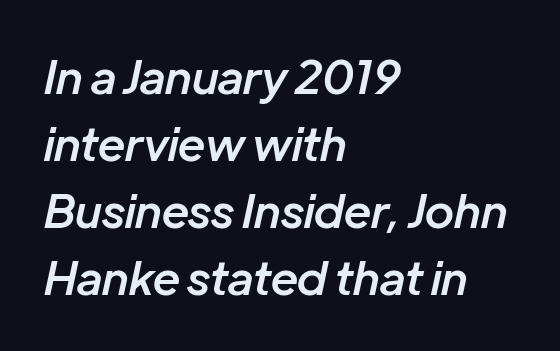
The image shows 46 px semibold type, italic (leaning right); set left-aligned, normal line spacing (1.46x), normal letter spacing, not underlined; low stroke contrast and a medium x-height.
